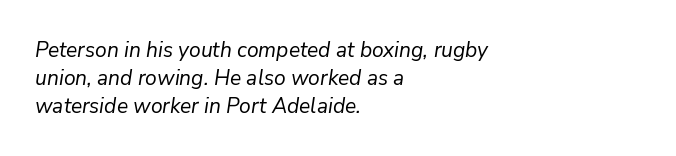
The rag falls on the right side of this text block. The strokes are not fattened; the text isn't bold. Rows of type keep a routine distance in the vertical direction. Letter spacing: default.
